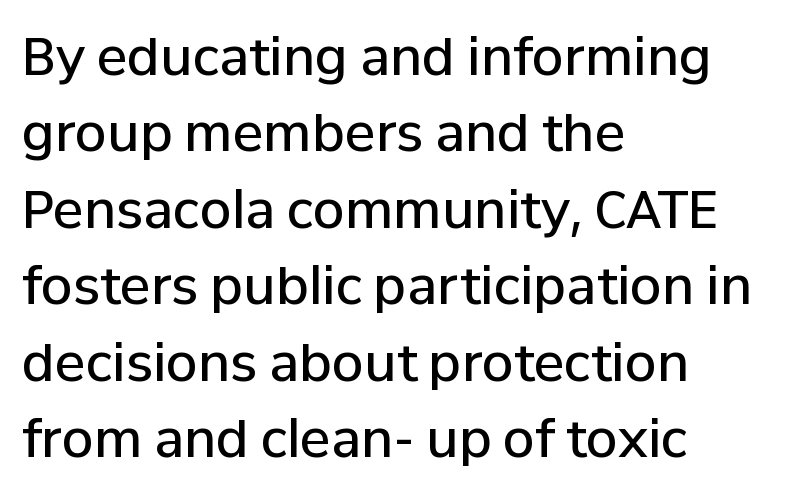
The image shows 51 px semibold sans-serif type, upright; set left-aligned, normal line spacing (1.5x), normal letter spacing, not underlined; low stroke contrast and a medium x-height.
